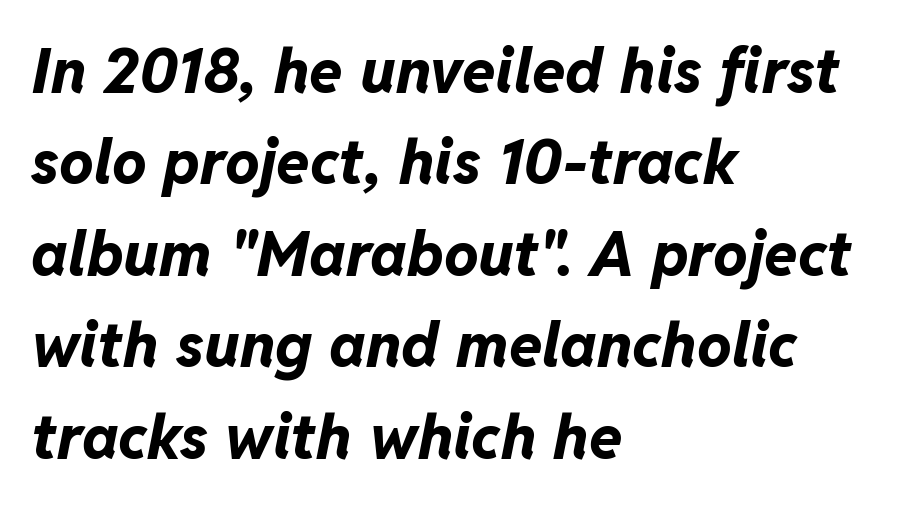
A clean baseline with only descenders dipping below it. If you drew a ruler down the left edge, every line would touch it. Do the characters align in a grid? No, the font is proportional. I'd describe the lettering as bold — thick and assertive. The axis of the letterforms is tilted away from vertical.
